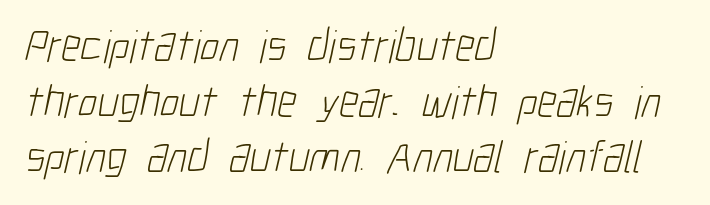
The image shows 46 px light, condensed sans-serif type; set left-aligned, line spacing 1.21x, normal letter spacing, not underlined; low stroke contrast and a medium x-height.
